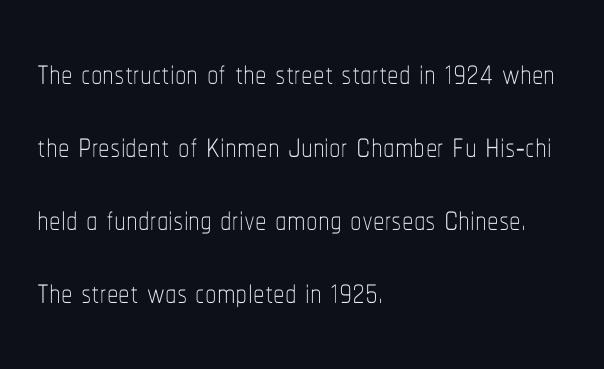
The image shows 46 px thin, condensed type, upright; set left-aligned, normal line spacing (1.59x), normal letter spacing, not underlined; low stroke contrast and a medium x-height.
